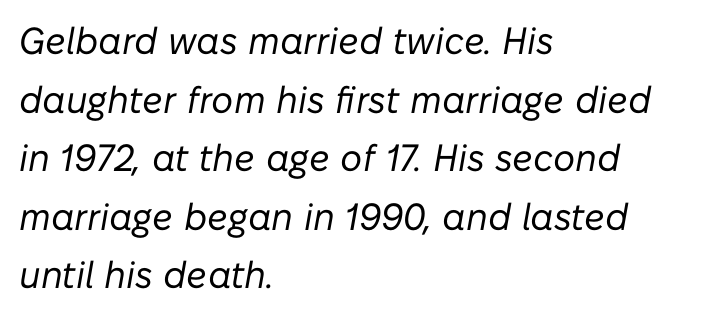
{"italic": "yes", "lean": "right", "slant_degrees": 10, "bold": "no", "weight": "regular", "width": "normal", "stroke_contrast": "low", "x_height": "medium", "monospaced": "no", "underline": "no", "align": "left", "line_spacing": "normal", "line_spacing_ratio": 1.54, "letter_spacing": "normal", "letter_spacing_em": 0.0, "glyph_px": 38}
